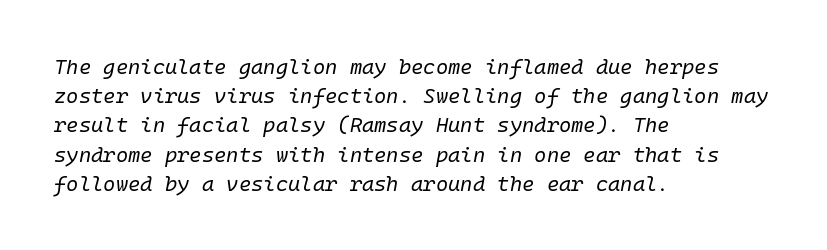
The leading is moderate, giving the passage an even texture. The weight tops out at a normal text grade. A typesetter would mark this as italic. No extra tracking has been applied to these lines.
